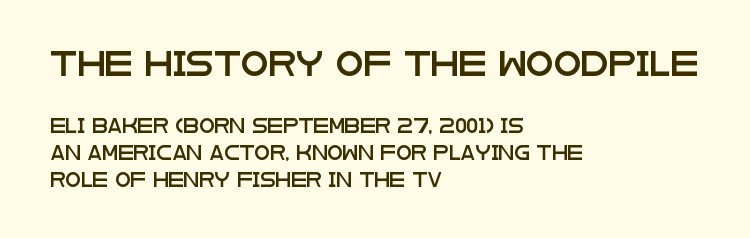
The image shows 25 px text type, upright; set left-aligned, loose line spacing (1.9x), normal letter spacing, not underlined; the first (top) block is 1.79x larger.
